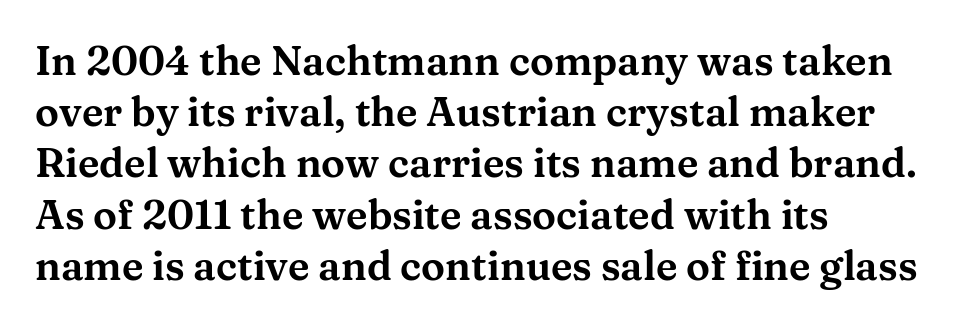
Q: Is the text italic (slanted)? A: No, it is upright.
Q: Is the typeface a serif or a sans-serif typeface? A: Serif.
Q: Is the text underlined? A: No.
Q: How is the paragraph aligned? A: Left-aligned.
Q: Is the spacing between letters normal or unusually wide? A: Normal.
Q: Is the spacing between lines tight, normal or loose? A: Normal.
Q: Width (condensed, normal, or wide)? A: Wide.
Q: Stroke contrast? A: Medium.
Q: x-height? A: Medium.
Q: Monospaced? A: No.
